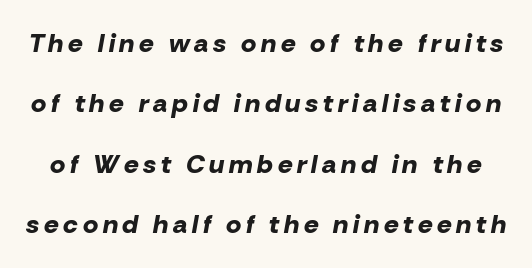
Q: Is the text bold? A: Yes.
Q: Is the text italic (slanted)? A: Yes, it leans right by about 10 degrees.
Q: Is the text underlined? A: No.
Q: Is the spacing between lines tight, normal or loose? A: Loose.
